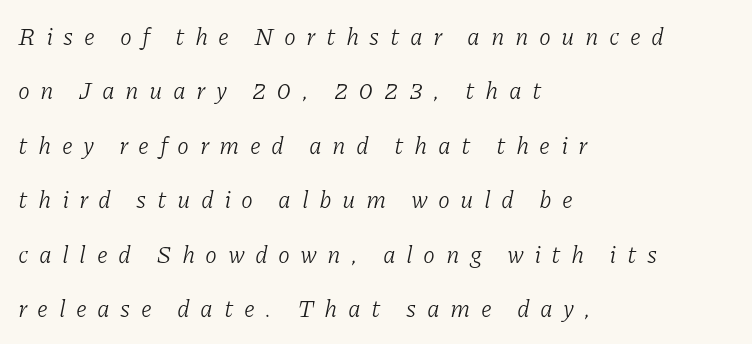
Compared with a typical body face, this is equally light or lighter still. Unmarked baselines from the first word to the last. Designer's note — italics engaged. Honestly, the letter spacing is so wide it's the main thing you notice. Reading down the column, the eye jumps a long way to each next line.
